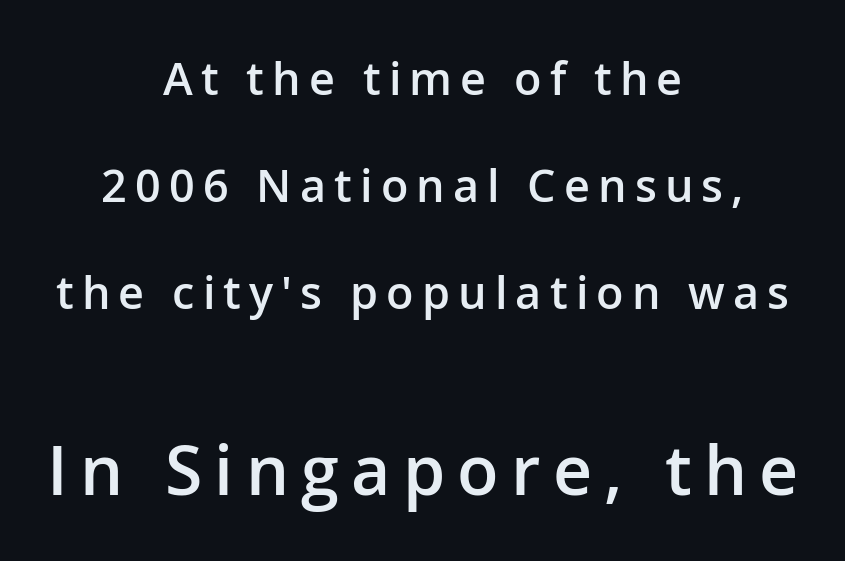
The image shows 68 px semibold sans-serif type, upright; set centered, loose line spacing (2.38x), not underlined; the second (bottom) block is 1.51x larger; low stroke contrast and a medium x-height.
